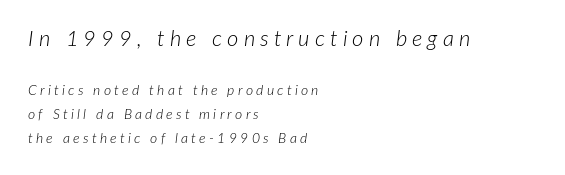
Look at the glyph heights: the upper group is clearly the bigger setting. The typeface has the unassuming heft of standard copy or less. Decoration check: the copy has no underline. The rendering anchors every line to the left-hand side.
